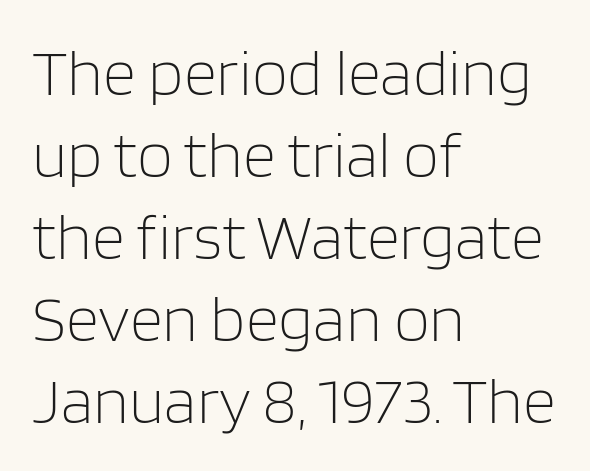
What kind of face is this? One without serifs — a sans. Unmarked baselines from the first word to the last. A roman cut, with each character standing at attention. Does the leading feel generous? No, just average. Is the block centered? No — it sits flush against the left margin. Characters follow at the spacing the type designer built in.
